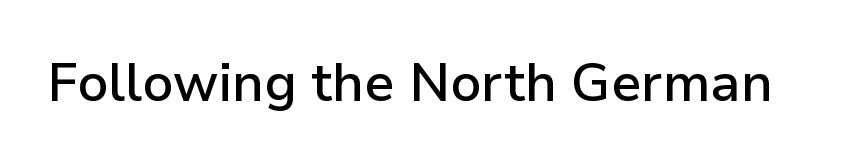
Q: Is the text bold? A: Semi-bold.
Q: Is the text italic (slanted)? A: No, it is upright.
Q: Is the typeface a serif or a sans-serif typeface? A: Sans-serif.
Q: Is the text underlined? A: No.
Q: Is the spacing between letters normal or unusually wide? A: Normal.
Q: Width (condensed, normal, or wide)? A: Normal.
Q: Stroke contrast? A: Low.
Q: x-height? A: Medium.
Q: Monospaced? A: No.
